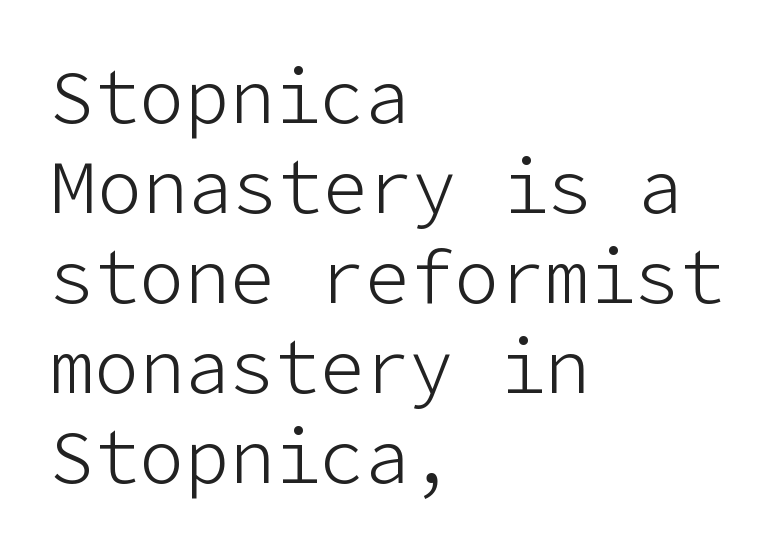
The rendering keeps characters at their native spacing. Which margin do the lines hug? The left one — the right edge is uneven. Style check: upright. The face used here is a sans, in the tradition of grotesques and geometrics. The typesetting does not lean heavy: it is not bold. Bare-footed words on every line.
